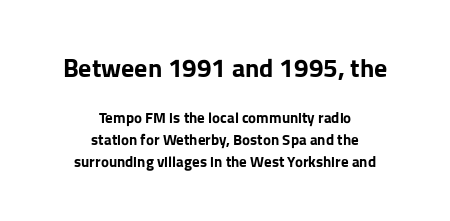
{"italic": "no", "bold": "yes", "underline": "no", "align": "center", "line_spacing": "normal", "line_spacing_ratio": 1.47, "letter_spacing": "normal", "letter_spacing_em": 0.0, "larger_block": "first", "size_ratio": 1.73, "glyph_px": 26}
